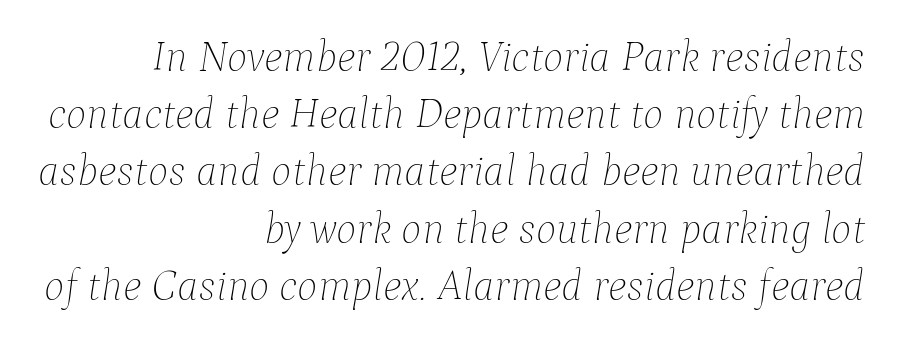
These lines keep a tight, regular rhythm from letter to letter. You can tell it's italic because the verticals aren't actually vertical. Is this a fixed-width face? No — the glyphs have proportional, varying widths. Descenders are the only things crossing below the line.
